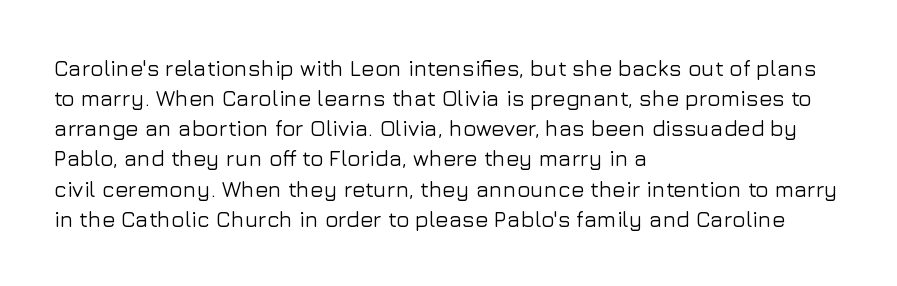
Q: Is the text italic (slanted)? A: No, it is upright.
Q: Is the text underlined? A: No.
Q: How is the paragraph aligned? A: Left-aligned.
Q: Is the spacing between letters normal or unusually wide? A: Normal.
Q: Is the spacing between lines tight, normal or loose? A: Normal.
